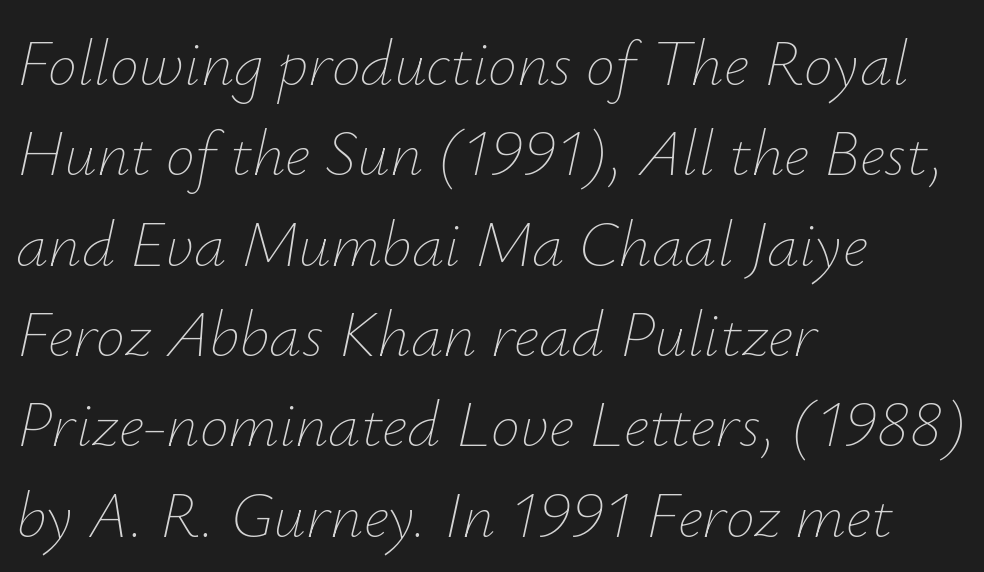
{"italic": "yes", "lean": "right", "slant_degrees": 12, "bold": "no", "weight": "thin", "width": "normal", "stroke_contrast": "low", "x_height": "small", "monospaced": "no", "underline": "no", "align": "left", "line_spacing": "normal", "line_spacing_ratio": 1.39, "letter_spacing": "normal", "letter_spacing_em": 0.0, "glyph_px": 65}
